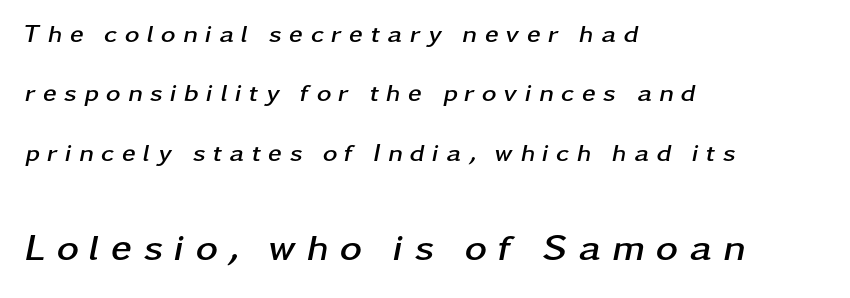
The image shows 38 px semibold, wide type, italic (leaning right); set left-aligned, loose line spacing (2.38x), unusually wide letter spacing (+0.29 em), not underlined; the second (bottom) block is 1.52x larger; low stroke contrast and a medium x-height.
